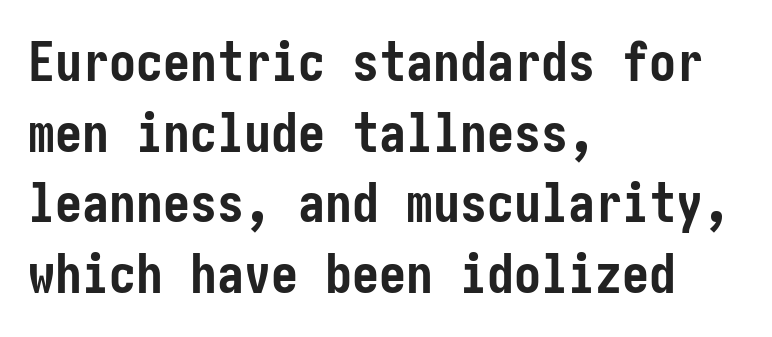
{"serif": "no", "italic": "no", "bold": "yes", "weight": "semibold", "width": "condensed", "stroke_contrast": "low", "x_height": "medium", "underline": "no", "align": "left", "line_spacing": "normal", "line_spacing_ratio": 1.31, "letter_spacing": "normal", "letter_spacing_em": 0.0, "glyph_px": 54}
